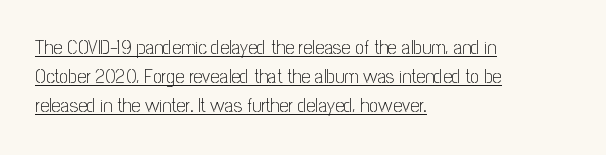
This rendering uses left alignment, leaving the right contour irregular. Nothing unusual about the tracking: characters are spaced as the font intends. A baseline rule has been typeset under these characters. The typography opts for an upright posture over an oblique one.
